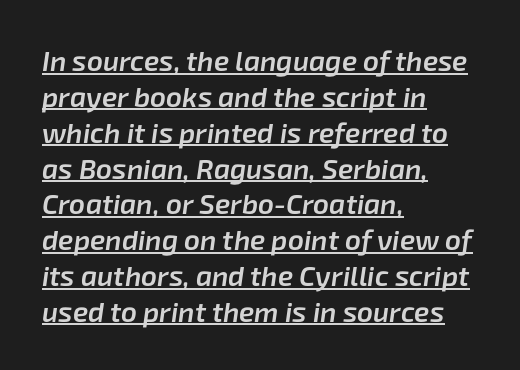
The image shows 28 px semibold type, italic (leaning right); set left-aligned, normal line spacing (1.28x), normal letter spacing, underlined; low stroke contrast and a medium x-height.
